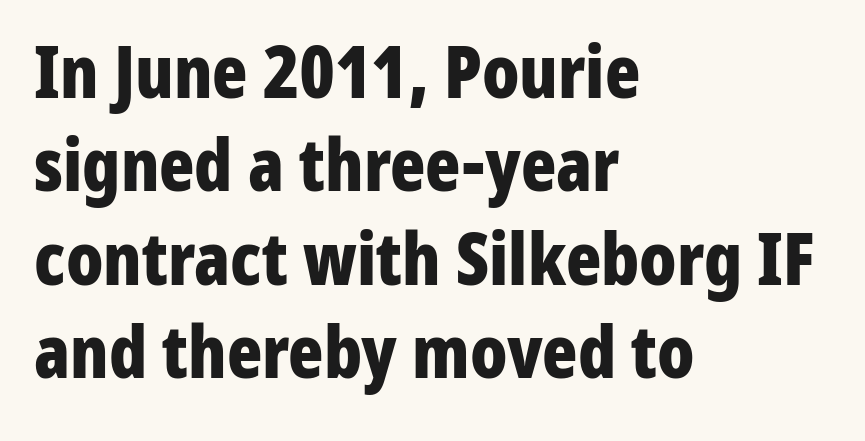
Notice how the passage keeps a crisp vertical edge on the left only. Is this a fixed-width face? No — the glyphs have proportional, varying widths. You can tell it's not italic because the verticals are truly vertical. Any mark beneath the type? The region is blank.
